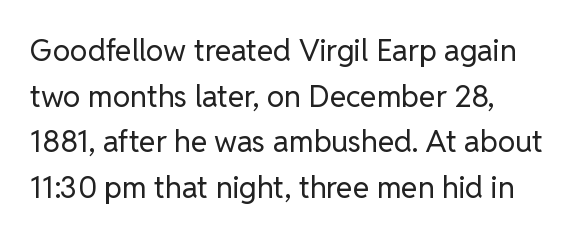
The image shows 30 px regular-weight sans-serif type, upright; set left-aligned, normal line spacing (1.52x), normal letter spacing, not underlined; low stroke contrast and a medium x-height.
